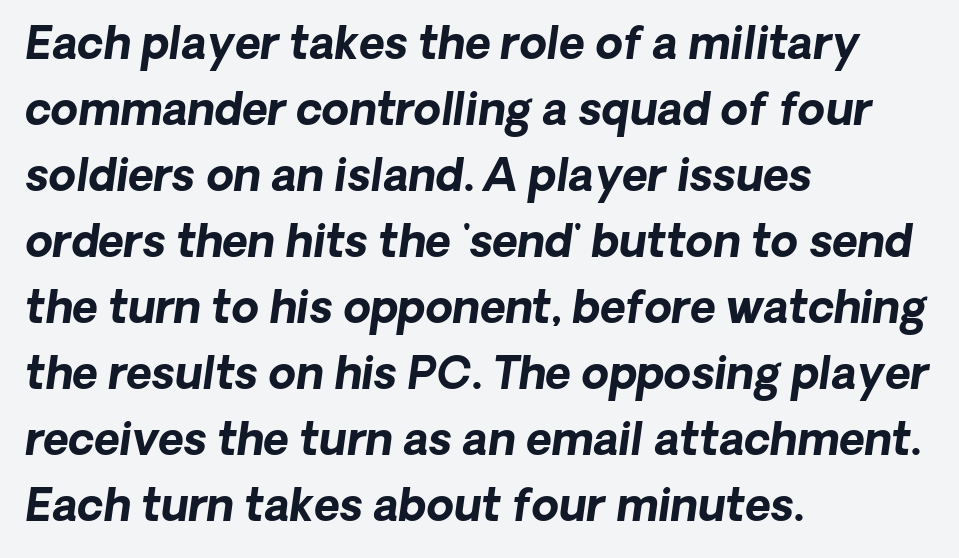
The image shows 44 px bold type, italic (leaning right); set left-aligned, normal line spacing (1.5x), normal letter spacing, not underlined; low stroke contrast and a medium x-height.
